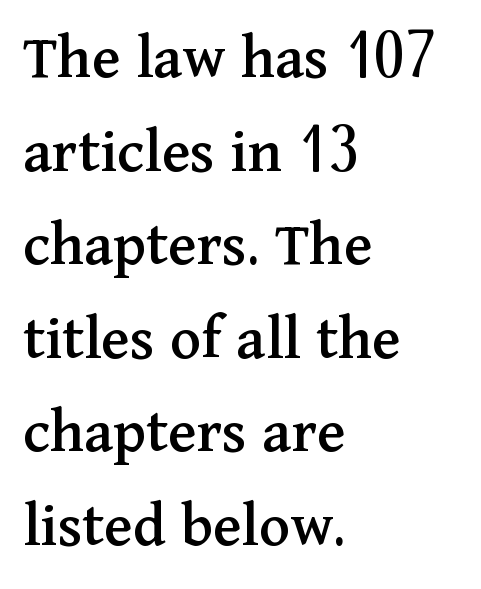
The letters advance in unequal steps, a hallmark of proportional type. Students, observe: this is what conventionally led text looks like. This rendering leaves character spacing at its baseline value. The glyphs in this specimen are seriffed. Vertical strokes here are truly vertical. The compositor pushed each line to the left boundary.
